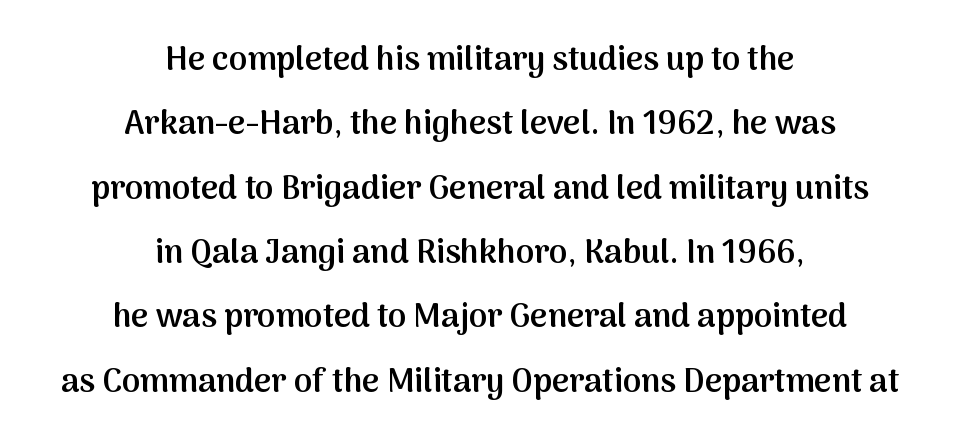
Q: Is the text bold? A: Semi-bold.
Q: Is the text italic (slanted)? A: No, it is upright.
Q: Is the typeface a serif or a sans-serif typeface? A: Sans-serif.
Q: Is the text underlined? A: No.
Q: How is the paragraph aligned? A: Centered.
Q: Is the spacing between letters normal or unusually wide? A: Normal.
Q: Is the spacing between lines tight, normal or loose? A: Loose.
Q: Width (condensed, normal, or wide)? A: Normal.
Q: Stroke contrast? A: Medium.
Q: x-height? A: Medium.
Q: Monospaced? A: No.
